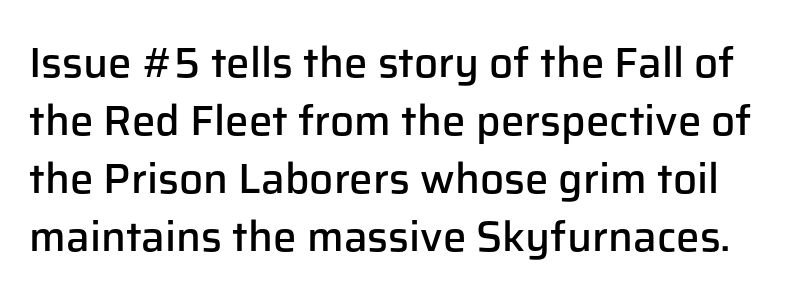
{"serif": "no", "italic": "no", "bold": "semi", "weight": "semibold", "width": "normal", "stroke_contrast": "low", "x_height": "medium", "monospaced": "no", "underline": "no", "line_spacing": "normal", "line_spacing_ratio": 1.38, "letter_spacing": "normal", "letter_spacing_em": 0.0, "glyph_px": 42}
